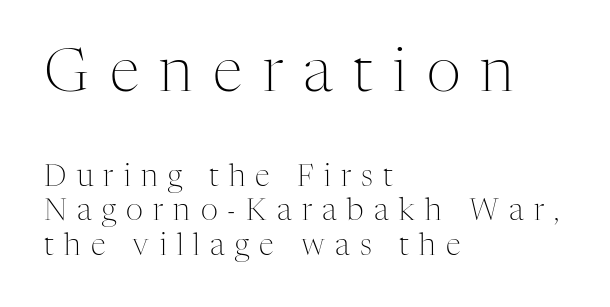
The image shows 60 px light serif type, upright; set left-aligned, line spacing 1.16x, unusually wide letter spacing (+0.34 em), not underlined; the first (top) block is 2.0x larger; medium stroke contrast and a medium x-height.
